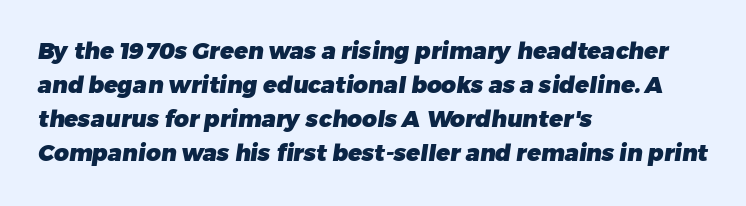
{"bold": "yes", "underline": "no", "align": "left", "line_spacing": "normal", "line_spacing_ratio": 1.48, "letter_spacing": "normal", "letter_spacing_em": 0.0, "glyph_px": 23}
